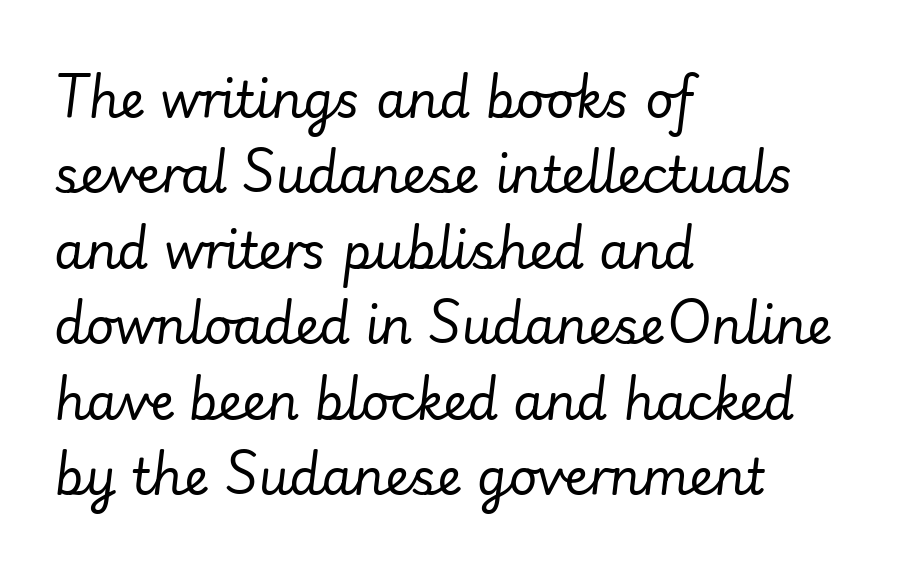
Q: Is the text bold? A: No.
Q: Is the text italic (slanted)? A: Yes, it leans right by about 7 degrees.
Q: Is the text underlined? A: No.
Q: How is the paragraph aligned? A: Left-aligned.
Q: Is the spacing between letters normal or unusually wide? A: Normal.
Q: Is the spacing between lines tight, normal or loose? A: Normal.
Q: Width (condensed, normal, or wide)? A: Normal.
Q: Stroke contrast? A: Low.
Q: x-height? A: Small.
Q: Monospaced? A: No.
